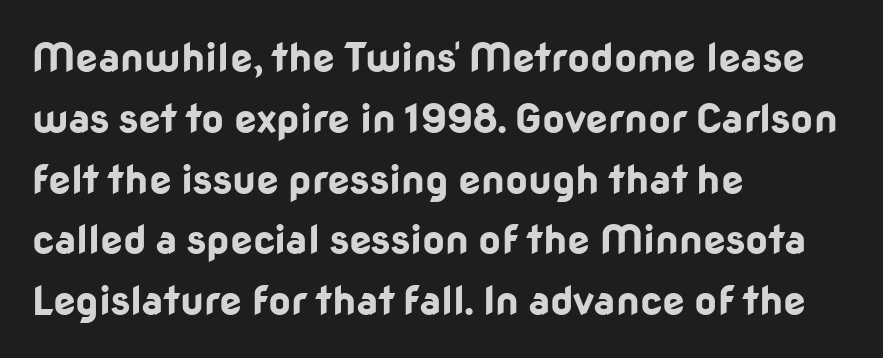
Check under the words: just untouched page. This sample uses a sans-serif face. Tracking value appears to be zero — textbook default spacing. A full-strength bold gives these letters their thick strokes. The axis of the letterforms is exactly vertical.
